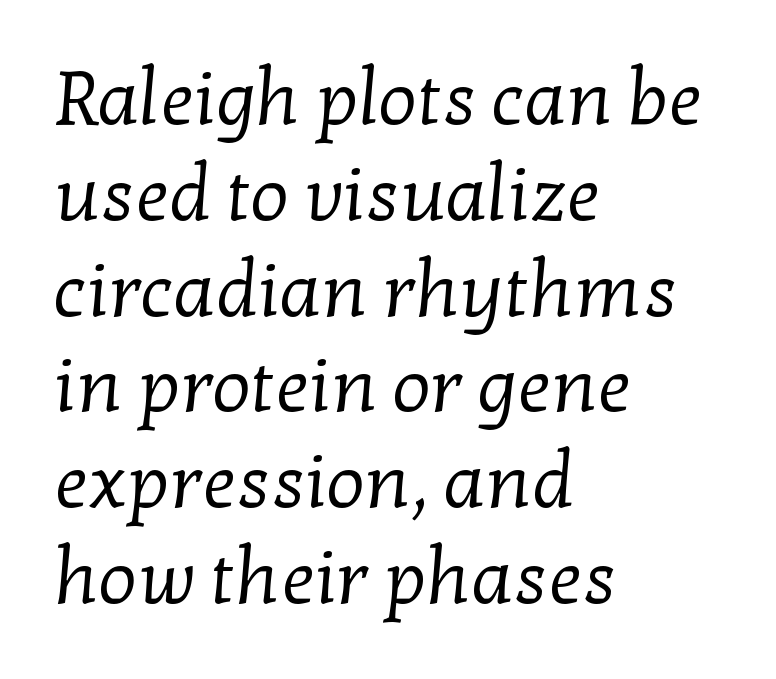
{"serif": "yes", "bold": "no", "weight": "regular", "width": "normal", "stroke_contrast": "low", "x_height": "medium", "monospaced": "no", "underline": "no", "align": "left", "line_spacing": "normal", "line_spacing_ratio": 1.26, "letter_spacing": "normal", "letter_spacing_em": 0.0, "glyph_px": 76}
